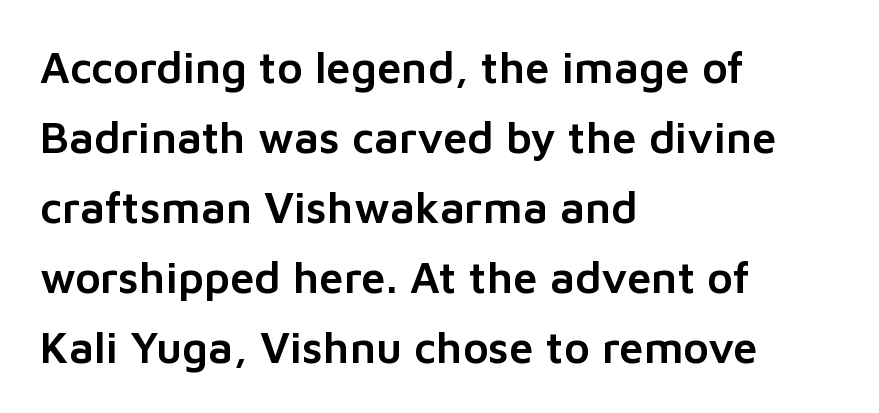
The image shows 44 px sans-serif type, upright; set left-aligned, normal line spacing (1.59x), normal letter spacing, not underlined; low stroke contrast and a medium x-height.
